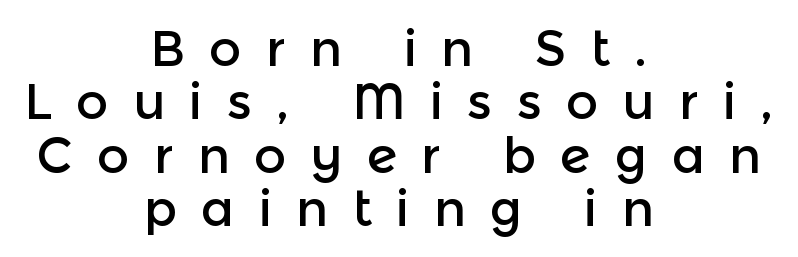
The image shows 50 px sans-serif type, upright; set centered, tight line spacing (1.07x), unusually wide letter spacing (+0.48 em), not underlined; a medium x-height.
